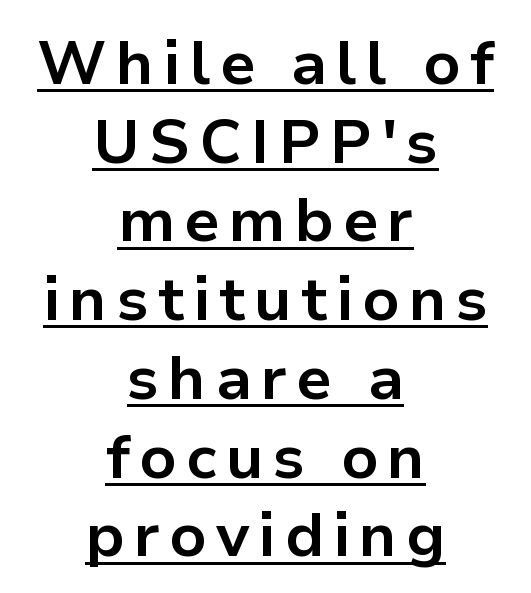
{"serif": "no", "italic": "no", "bold": "yes", "weight": "bold", "width": "normal", "stroke_contrast": "low", "x_height": "medium", "monospaced": "no", "underline": "yes", "align": "center", "line_spacing": "normal", "line_spacing_ratio": 1.27, "glyph_px": 62}
